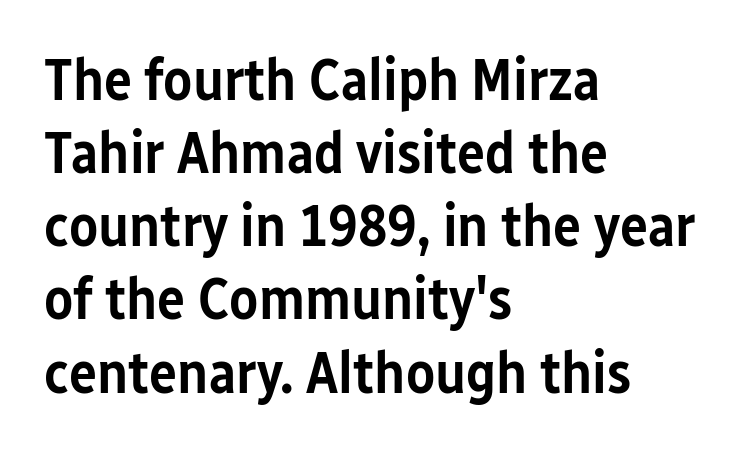
Check under the words: just untouched page. Is the letter spacing exaggerated? No — it looks like the ordinary default. In terms of posture, this sample is upright. Typographically, this falls in the sans-serif category. The glyphs have the mass of a demibold cut, below bold. Spacing verdict: proportional, widths tailored to each character.
